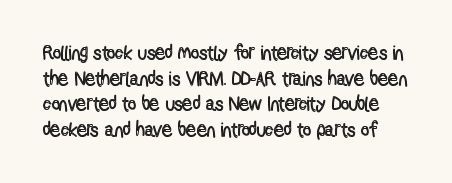
{"italic": "no", "underline": "no", "line_spacing": "normal", "line_spacing_ratio": 1.28, "letter_spacing": "normal", "letter_spacing_em": 0.0, "glyph_px": 20}
